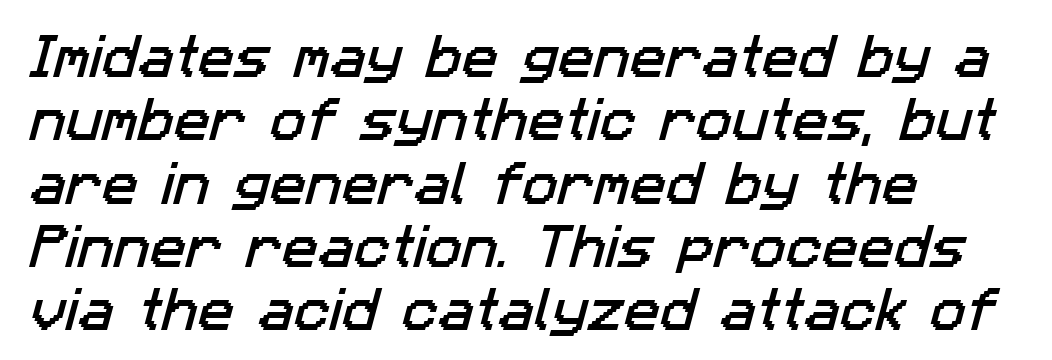
{"serif": "no", "width": "normal", "stroke_contrast": "low", "x_height": "medium", "monospaced": "no", "underline": "no", "align": "left", "line_spacing": "normal", "line_spacing_ratio": 1.32, "letter_spacing": "normal", "letter_spacing_em": 0.0, "glyph_px": 48}
